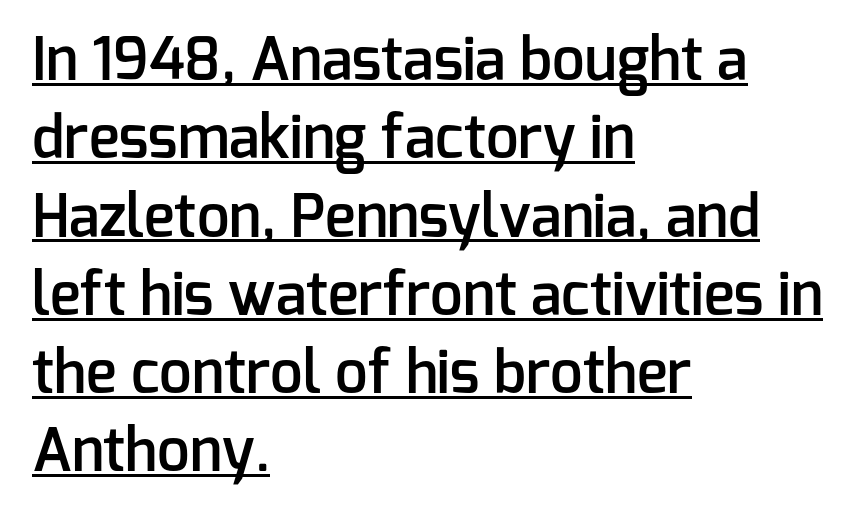
Q: Is the text bold? A: Semi-bold.
Q: Is the text italic (slanted)? A: No, it is upright.
Q: Is the typeface a serif or a sans-serif typeface? A: Sans-serif.
Q: Is the text underlined? A: Yes.
Q: How is the paragraph aligned? A: Left-aligned.
Q: Is the spacing between letters normal or unusually wide? A: Normal.
Q: Is the spacing between lines tight, normal or loose? A: Normal.
Q: Width (condensed, normal, or wide)? A: Normal.
Q: Stroke contrast? A: Low.
Q: x-height? A: Medium.
Q: Monospaced? A: No.
